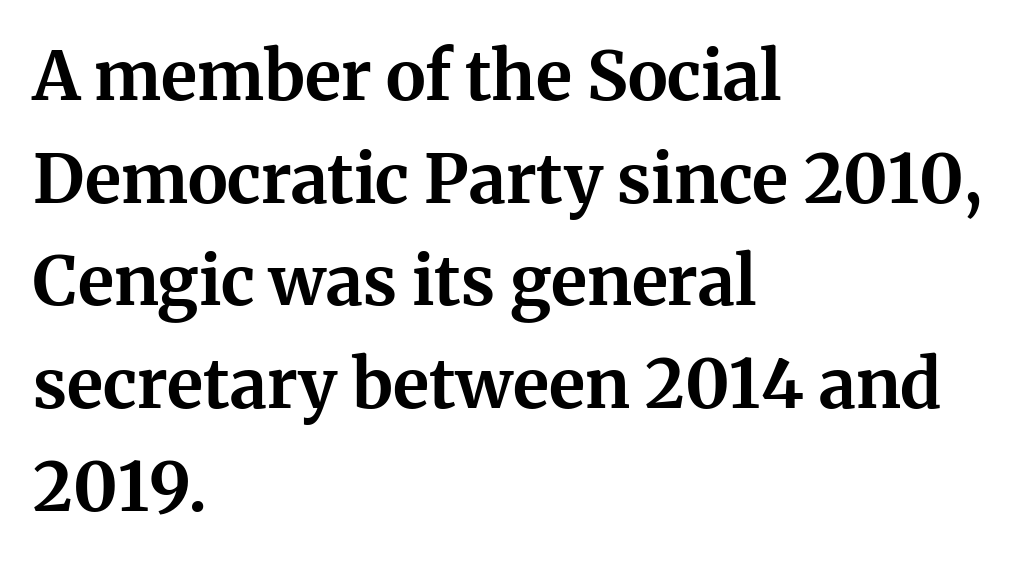
The image shows 68 px bold serif type, upright; set left-aligned, normal line spacing (1.51x), normal letter spacing, not underlined; medium stroke contrast and a medium x-height.
